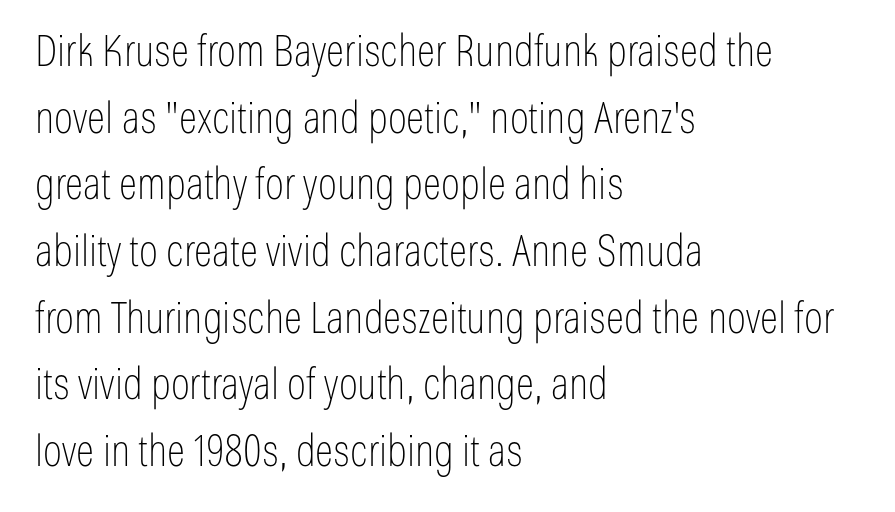
{"serif": "no", "italic": "no", "bold": "no", "weight": "thin", "width": "condensed", "stroke_contrast": "low", "x_height": "medium", "monospaced": "no", "underline": "no", "align": "left", "line_spacing": "normal", "line_spacing_ratio": 1.55, "letter_spacing": "normal", "letter_spacing_em": 0.0, "glyph_px": 43}
